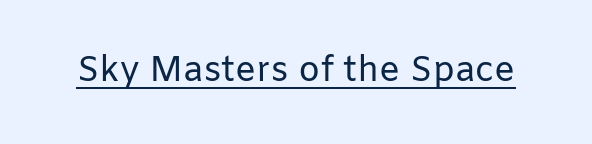
This sample uses an upright cut, with every glyph sitting square on the baseline. Do the characters align in a grid? No, the font is proportional. This is sans-serif lettering, the kind often seen on screens and signage. The type is set solid horizontally, with unmodified tracking. The cut favours lightness, reaching ordinary text weight at its darkest.
